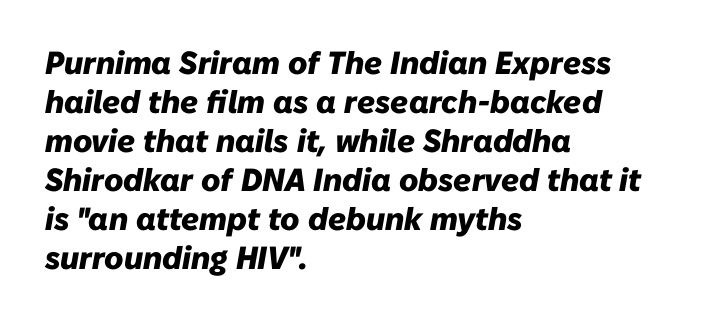
The image shows 32 px heavy type, italic (leaning right); set left-aligned, line spacing 1.22x, normal letter spacing, not underlined; low stroke contrast and a medium x-height.
